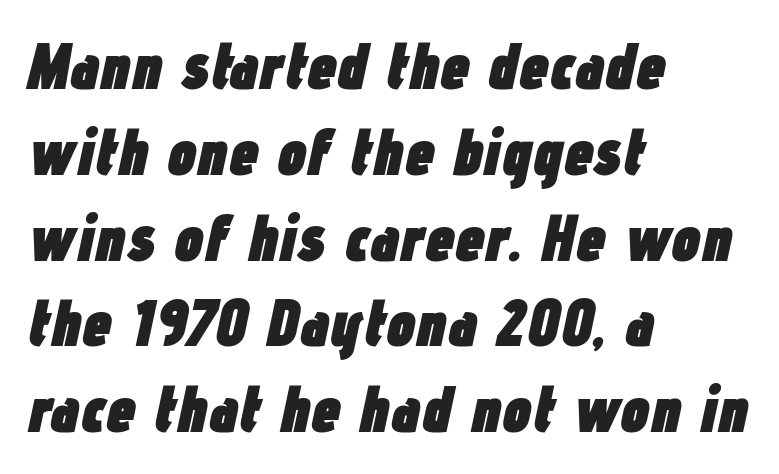
Q: Is the text bold? A: Yes.
Q: Is the text italic (slanted)? A: Yes, it leans right by about 12 degrees.
Q: Is the text underlined? A: No.
Q: How is the paragraph aligned? A: Left-aligned.
Q: Is the spacing between letters normal or unusually wide? A: Normal.
Q: Is the spacing between lines tight, normal or loose? A: Normal.
Q: Width (condensed, normal, or wide)? A: Condensed.
Q: Stroke contrast? A: Low.
Q: x-height? A: Medium.
Q: Monospaced? A: No.
